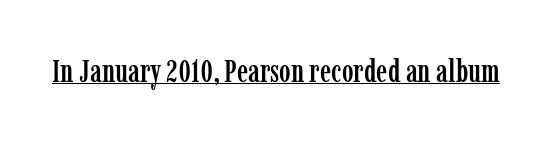
The specimen reads as upright at a glance. Type style note: has serifs. Quick note: underline on. The letters sit at their default tracking, neither squeezed nor spread.
